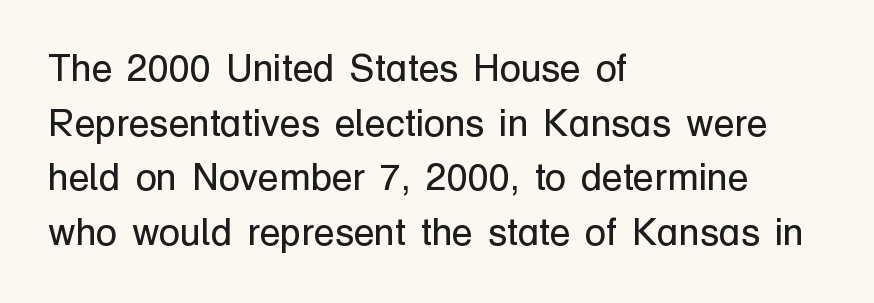
Do the letters lean? They stand straight. The rows are spaced the way most documents space them. Summary of weight: not heavy and not bold. Is this a fixed-width face? No — the glyphs have proportional, varying widths.
